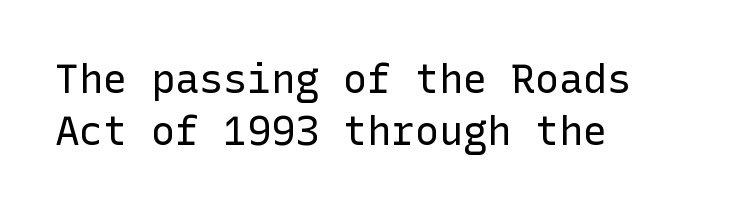
Letter spacing: default. Characters remain perfectly vertical along every line. Leading: standard. Alignment: flush left.
